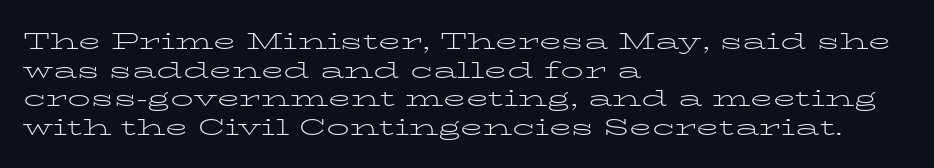
Beneath every word, the page is bare. On a weight scale, this lands at 450 or below. Look at the tracking — it's just the regular setting, nothing added. The typesetter chose a ragged-right arrangement here. Upright lettering throughout.
